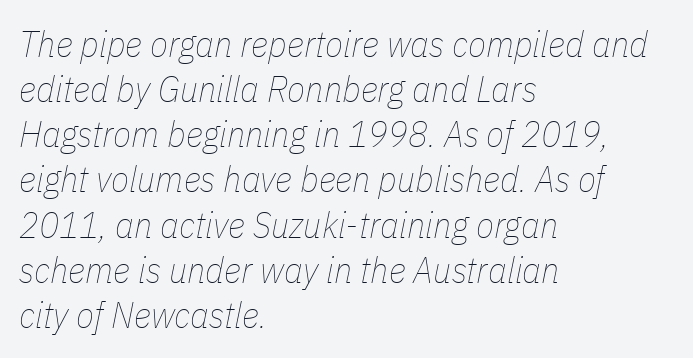
{"italic": "yes", "lean": "right", "slant_degrees": 11, "bold": "no", "weight": "thin", "width": "condensed", "stroke_contrast": "low", "x_height": "medium", "monospaced": "no", "underline": "no", "align": "left", "line_spacing_ratio": 1.22, "letter_spacing": "normal", "letter_spacing_em": 0.0, "glyph_px": 37}
